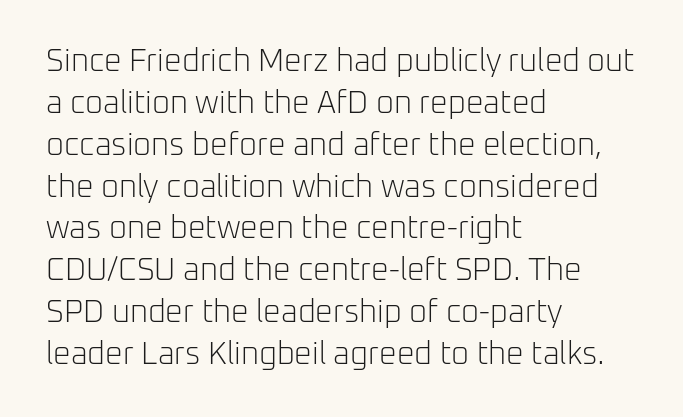
The image shows 31 px light sans-serif type, upright; set left-aligned, normal line spacing (1.35x), normal letter spacing, not underlined; low stroke contrast and a medium x-height.
